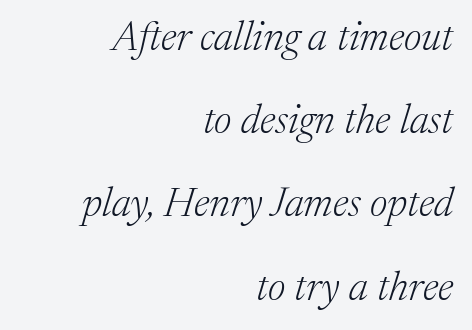
These lines are rendered in a variable-pitch font. Rule under the text: the space is simply empty. Is there much room between lines? Yes — plenty of vertical air separates them. Teacher's note: observe the even right margin — that is flush-right alignment. Nobody touched the tracking dial on this one. These lines are composed in type with serifs.
